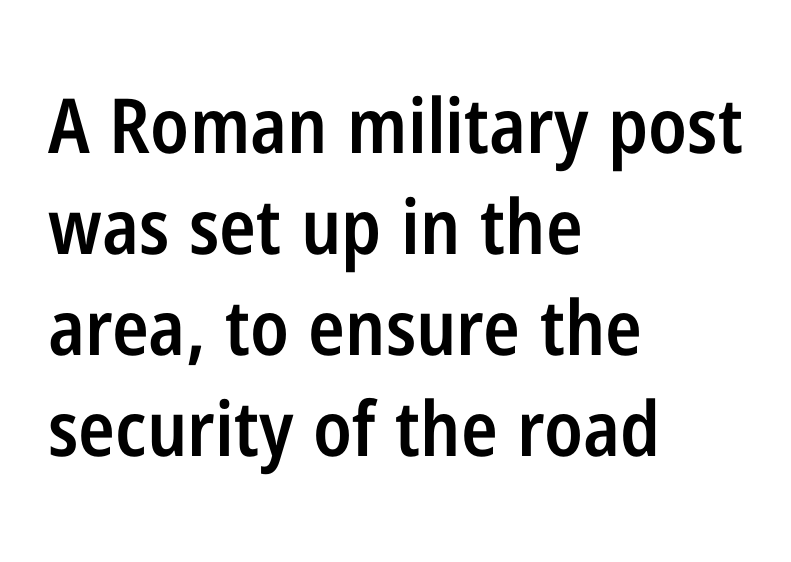
The lines sit at an ordinary, default distance from one another. Leftover space on each line is placed entirely after the last word. Ascenders rise straight up at ninety degrees. Descenders hang freely into open space. Strokes here are thickened, but only to semibold level.
